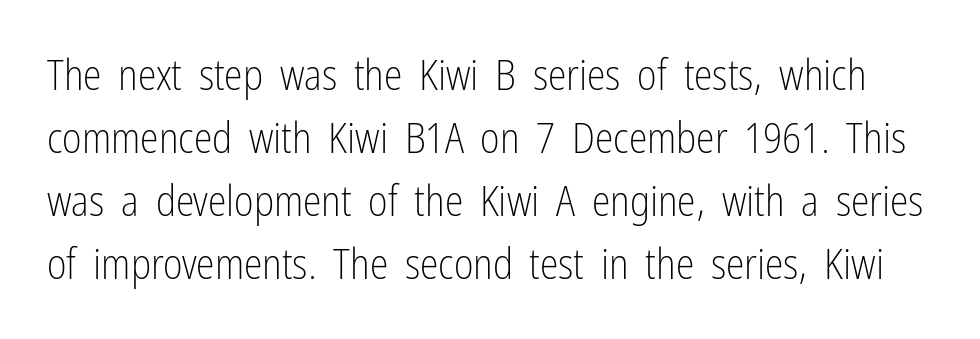
{"serif": "no", "italic": "no", "bold": "no", "weight": "light", "width": "condensed", "stroke_contrast": "low", "x_height": "medium", "monospaced": "no", "underline": "no", "line_spacing": "normal", "line_spacing_ratio": 1.5, "letter_spacing": "normal", "letter_spacing_em": 0.0, "glyph_px": 42}
